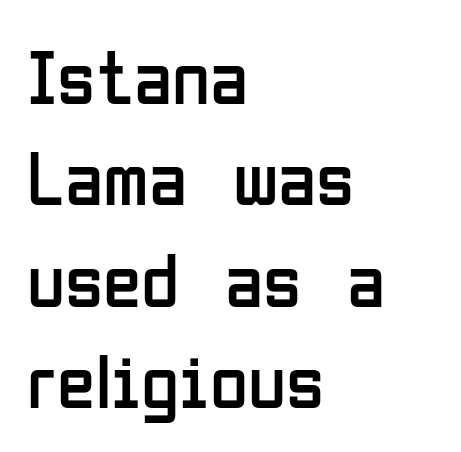
Q: Is the text bold? A: No.
Q: Is the text italic (slanted)? A: No, it is upright.
Q: Is the typeface a serif or a sans-serif typeface? A: Sans-serif.
Q: Is the text underlined? A: No.
Q: How is the paragraph aligned? A: Left-aligned.
Q: Is the spacing between letters normal or unusually wide? A: Normal.
Q: Is the spacing between lines tight, normal or loose? A: Normal.
Q: Width (condensed, normal, or wide)? A: Condensed.
Q: Stroke contrast? A: Low.
Q: x-height? A: Medium.
Q: Monospaced? A: No.
